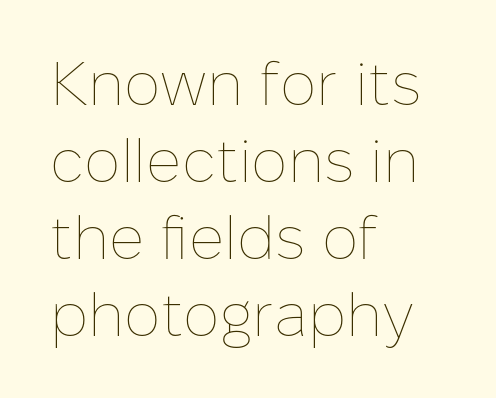
{"italic": "no", "bold": "no", "weight": "thin", "width": "normal", "stroke_contrast": "low", "x_height": "medium", "monospaced": "no", "underline": "no", "align": "left", "line_spacing": "normal", "line_spacing_ratio": 1.26, "letter_spacing": "normal", "letter_spacing_em": 0.0, "glyph_px": 61}
